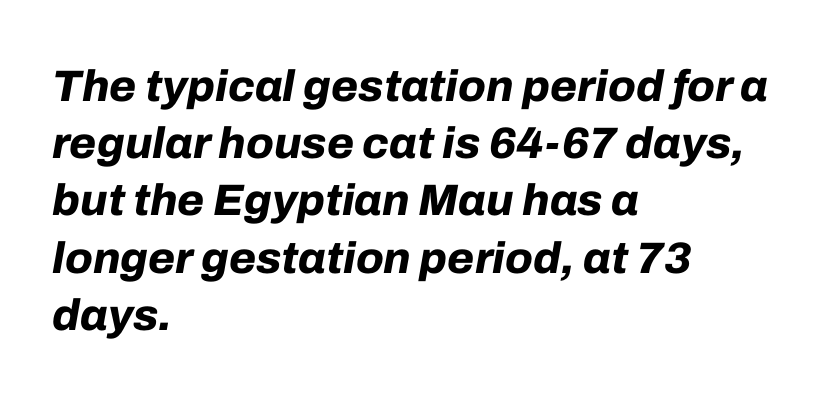
Q: Is the text bold? A: Yes.
Q: Is the text italic (slanted)? A: Yes, it leans right by about 10 degrees.
Q: Is the text underlined? A: No.
Q: How is the paragraph aligned? A: Left-aligned.
Q: Is the spacing between letters normal or unusually wide? A: Normal.
Q: Is the spacing between lines tight, normal or loose? A: Normal.
Q: Width (condensed, normal, or wide)? A: Normal.
Q: Stroke contrast? A: Low.
Q: x-height? A: Medium.
Q: Monospaced? A: No.
